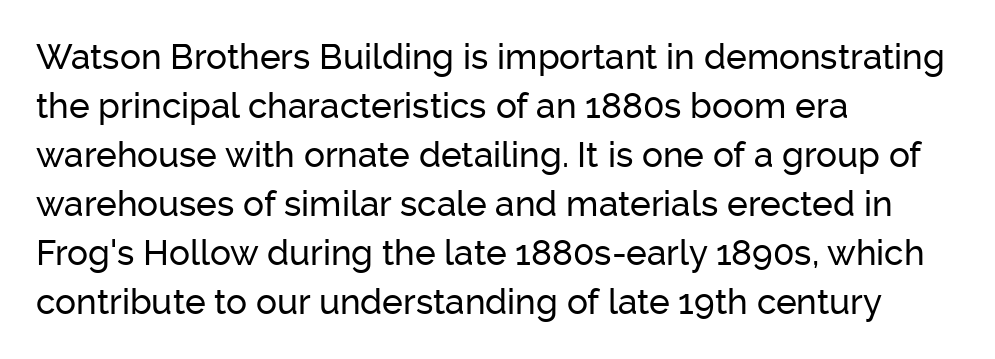
Nope, not italic — everything's standing straight. In terms of leading, this rendering sits right in the middle. Lines of text with bare space underneath. Each letter's strokes conclude bluntly, with no projecting serifs. Casual observation: everything's shoved over to the left. Character widths vary here, with narrow letters taking less room than wide ones.
